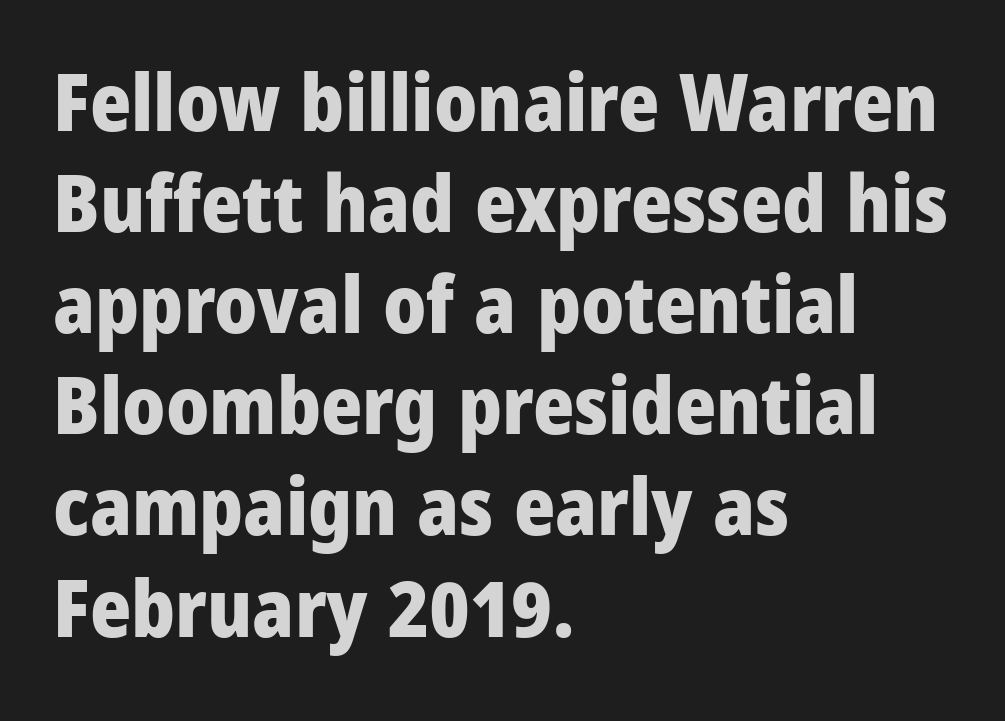
{"serif": "no", "italic": "no", "bold": "yes", "weight": "heavy", "width": "condensed", "stroke_contrast": "low", "x_height": "large", "monospaced": "no", "underline": "no", "align": "left", "line_spacing": "normal", "line_spacing_ratio": 1.28, "letter_spacing": "normal", "letter_spacing_em": 0.0, "glyph_px": 79}
